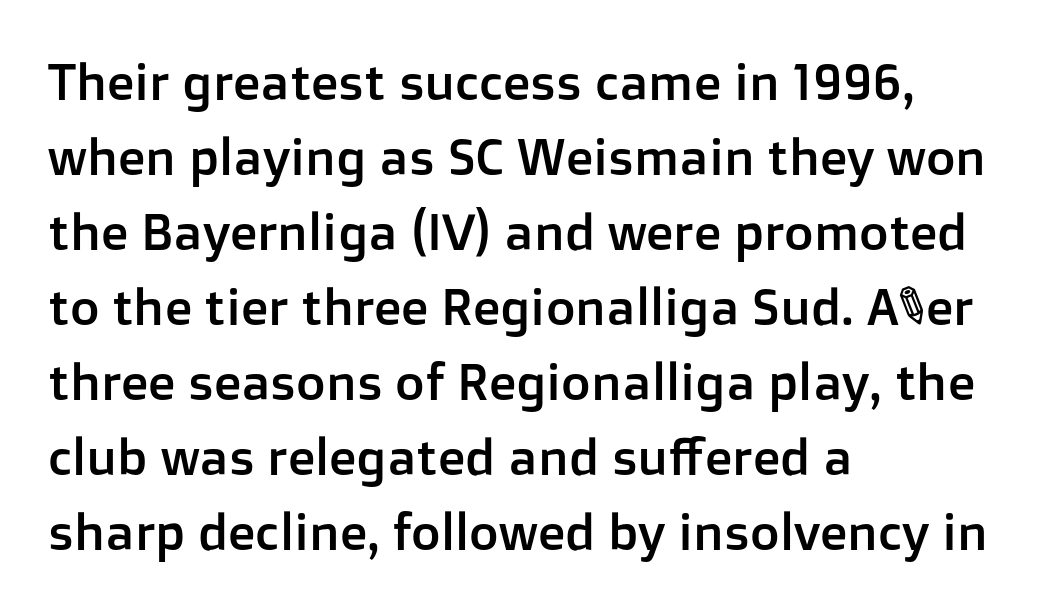
{"serif": "no", "italic": "no", "width": "normal", "stroke_contrast": "low", "x_height": "medium", "monospaced": "no", "underline": "no", "align": "left", "line_spacing": "normal", "line_spacing_ratio": 1.47, "letter_spacing": "normal", "letter_spacing_em": 0.0, "glyph_px": 51}
